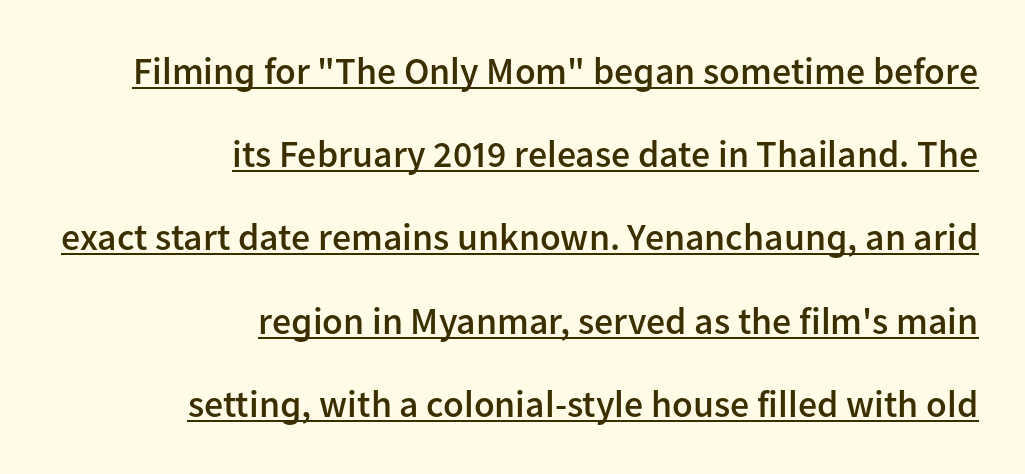
The image shows 38 px semibold sans-serif type, upright; set right-aligned, loose line spacing (2.19x), normal letter spacing, underlined; low stroke contrast and a medium x-height.
